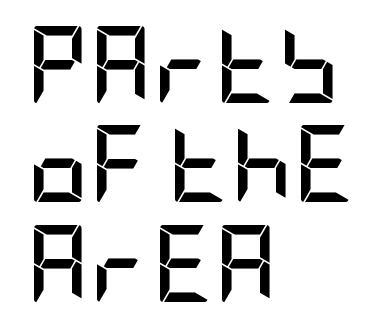
Q: Is the text bold? A: Yes.
Q: Is the text italic (slanted)? A: No, it is upright.
Q: Is the typeface a serif or a sans-serif typeface? A: Sans-serif.
Q: Is the text underlined? A: No.
Q: How is the paragraph aligned? A: Left-aligned.
Q: Is the spacing between letters normal or unusually wide? A: Normal.
Q: Is the spacing between lines tight, normal or loose? A: Normal.
Q: Width (condensed, normal, or wide)? A: Condensed.
Q: Stroke contrast? A: Low.
Q: x-height? A: Large.
